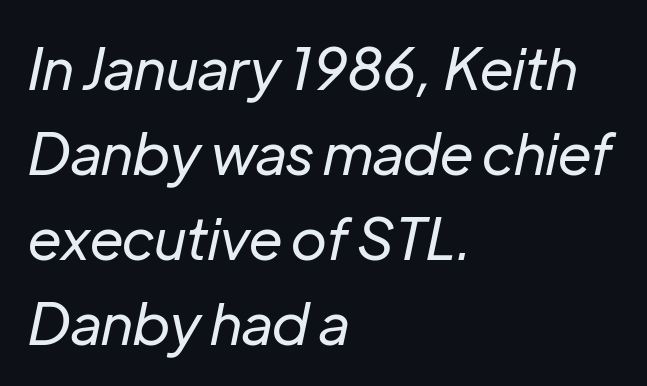
The line texture is even and compact thanks to regular tracking. This reads as an unemphasized weight, regular at the heaviest. The letters advance in unequal steps, a hallmark of proportional type. Regular leading. The lines in this sample share a left origin and differ only in where they stop.
